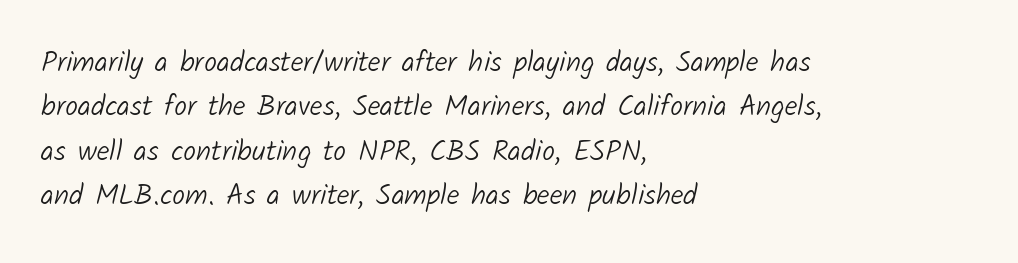
Character widths vary here, with narrow letters taking less room than wide ones. Every row of glyphs begins at an identical x-position on the left. Default kerning and tracking; the words read as compact shapes. Regular leading. The glyphs in this specimen are sans serif. This is not heavy type; no bold has been used.
